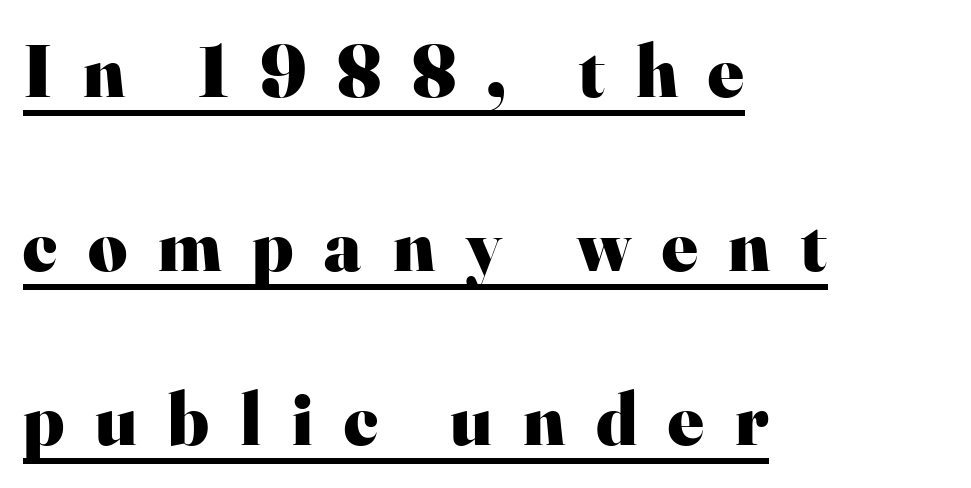
The image shows 75 px heavy serif type, upright; set left-aligned, loose line spacing (2.32x), unusually wide letter spacing (+0.41 em), underlined; high stroke contrast and a small x-height.
